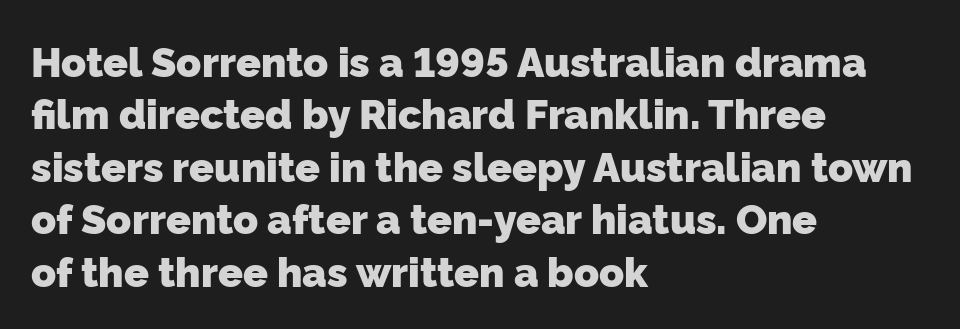
The image shows 41 px heavy sans-serif type; set left-aligned, normal line spacing (1.28x), normal letter spacing, not underlined; low stroke contrast and a medium x-height.
